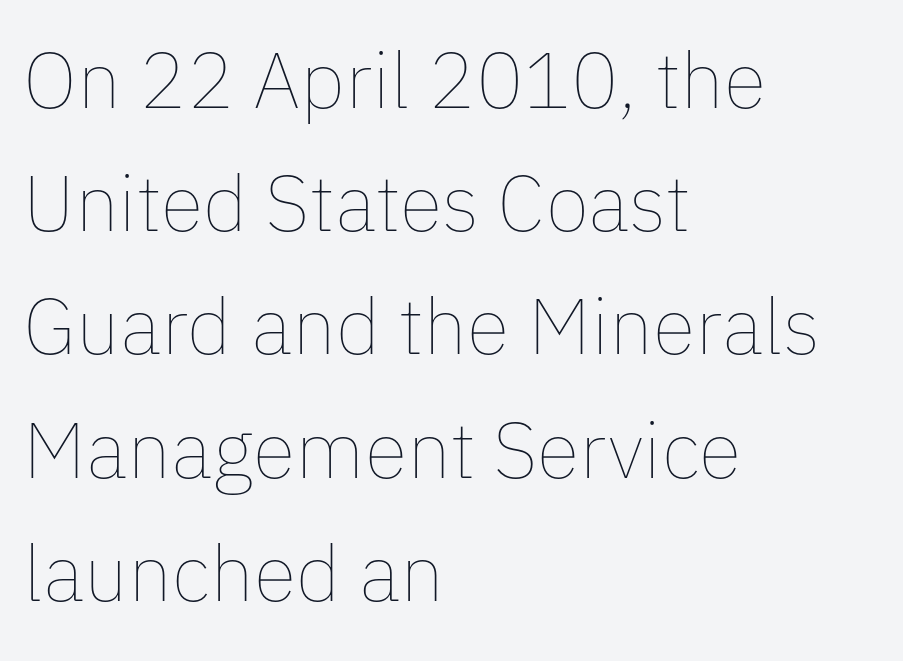
{"italic": "no", "bold": "no", "weight": "thin", "width": "normal", "stroke_contrast": "low", "x_height": "medium", "monospaced": "no", "underline": "no", "align": "left", "line_spacing": "normal", "line_spacing_ratio": 1.56, "letter_spacing": "normal", "letter_spacing_em": 0.0, "glyph_px": 79}
